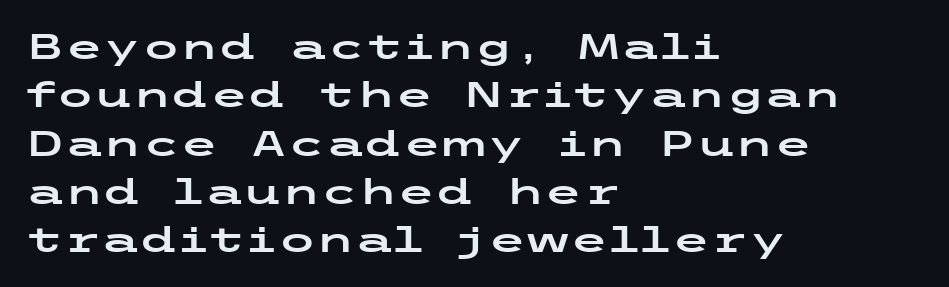
The image shows 35 px wide sans-serif type, upright; set left-aligned, normal line spacing (1.38x), normal letter spacing, not underlined; low stroke contrast and a medium x-height.
